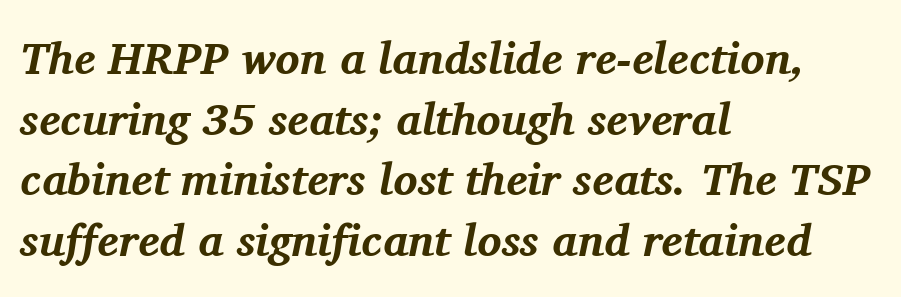
This rendering uses left alignment, leaving the right contour irregular. Looks like regular typesetting: each glyph gets only the width it needs. A typesetter would call this zero additional tracking. Each glyph is drawn with heavy, bold strokes. Underline: absent.
